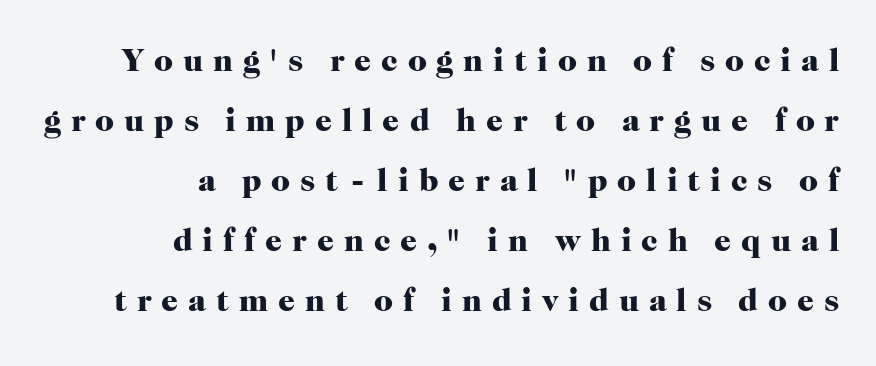
{"serif": "yes", "italic": "no", "bold": "yes", "weight": "heavy", "width": "normal", "stroke_contrast": "high", "x_height": "medium", "monospaced": "no", "underline": "no", "align": "right", "line_spacing_ratio": 1.82, "letter_spacing": "wide", "letter_spacing_em": 0.3, "glyph_px": 33}
